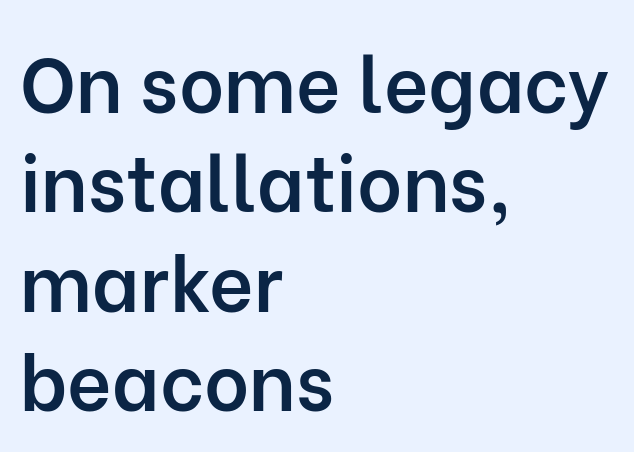
This is roman type, the default non-slanted kind. Stems and bowls a touch heavier than normal — semibold. Regular leading. Which margin do the lines hug? The left one — the right edge is uneven.
